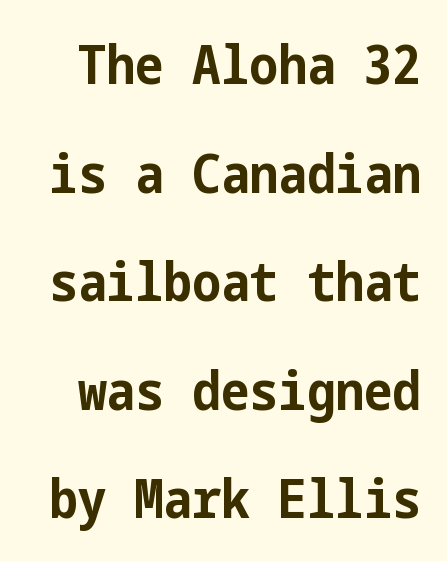
{"serif": "no", "italic": "no", "bold": "yes", "weight": "bold", "width": "condensed", "stroke_contrast": "low", "x_height": "medium", "underline": "no", "line_spacing": "loose", "line_spacing_ratio": 2.01, "letter_spacing": "normal", "letter_spacing_em": 0.0, "glyph_px": 54}
